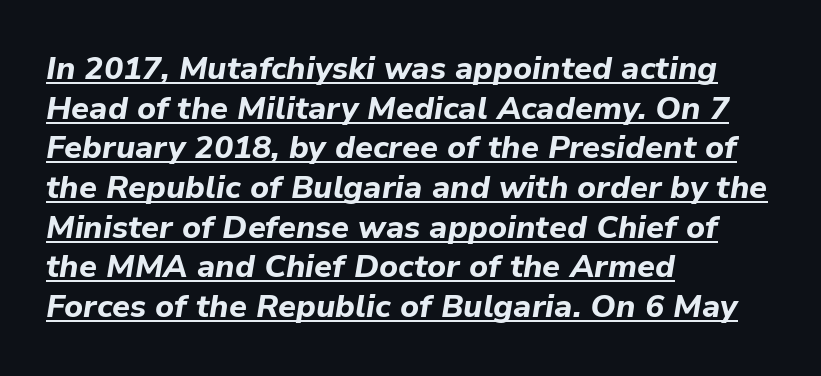
{"italic": "yes", "lean": "right", "slant_degrees": 9, "bold": "yes", "weight": "bold", "width": "normal", "stroke_contrast": "low", "x_height": "medium", "monospaced": "no", "underline": "yes", "align": "left", "line_spacing_ratio": 1.24, "letter_spacing": "normal", "letter_spacing_em": 0.0, "glyph_px": 32}
